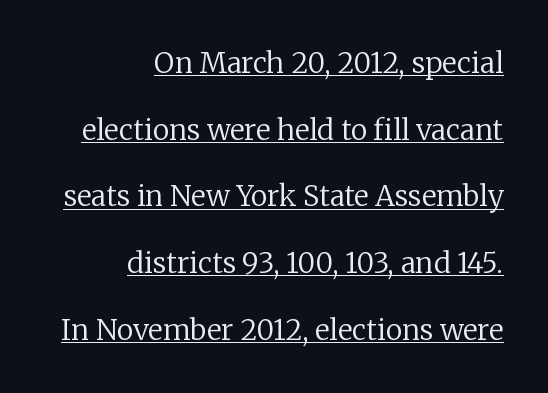
{"serif": "yes", "italic": "no", "bold": "no", "weight": "regular", "width": "normal", "stroke_contrast": "low", "x_height": "medium", "monospaced": "no", "underline": "yes", "align": "right", "line_spacing": "loose", "line_spacing_ratio": 2.38, "letter_spacing": "normal", "letter_spacing_em": 0.0, "glyph_px": 28}
